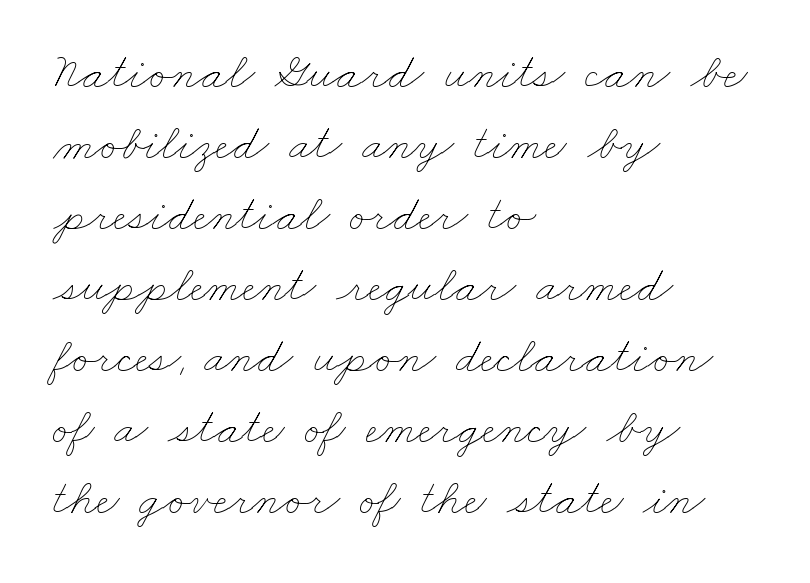
{"bold": "no", "weight": "thin", "width": "wide", "stroke_contrast": "low", "x_height": "small", "monospaced": "no", "underline": "no", "align": "left", "line_spacing": "normal", "line_spacing_ratio": 1.42, "letter_spacing": "normal", "letter_spacing_em": 0.0, "glyph_px": 50}
